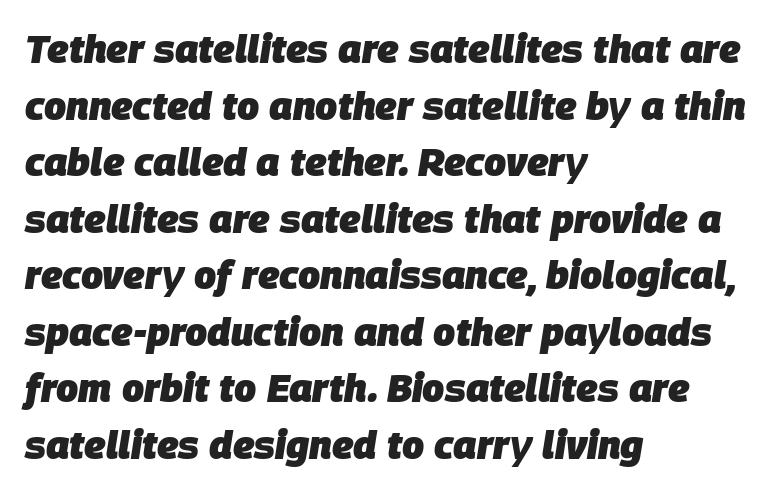
{"italic": "yes", "lean": "right", "slant_degrees": 9, "bold": "yes", "weight": "heavy", "width": "normal", "stroke_contrast": "low", "x_height": "large", "monospaced": "no", "underline": "no", "align": "left", "line_spacing": "normal", "line_spacing_ratio": 1.45, "letter_spacing": "normal", "letter_spacing_em": 0.0, "glyph_px": 39}
